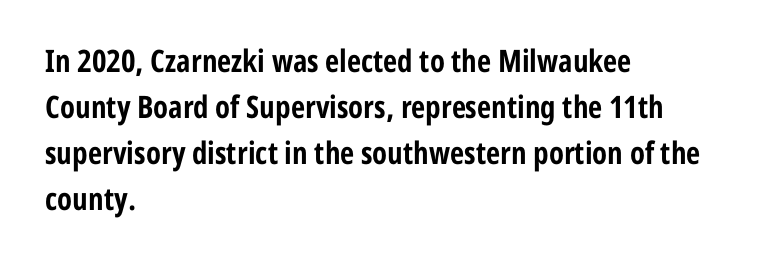
{"serif": "no", "italic": "no", "bold": "yes", "weight": "bold", "width": "condensed", "stroke_contrast": "low", "x_height": "medium", "monospaced": "no", "underline": "no", "align": "left", "line_spacing": "normal", "line_spacing_ratio": 1.48, "letter_spacing": "normal", "letter_spacing_em": 0.0, "glyph_px": 31}
